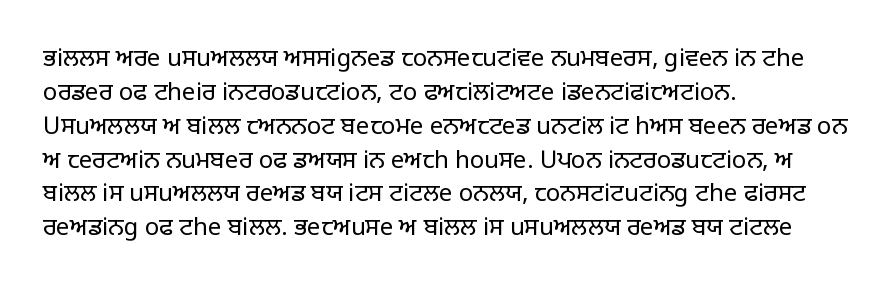
Decoration check: the copy has no underline. Teacher's note: observe the even left margin — that is flush-left alignment. Interline gaps are of average width in this sample. No chunkiness to these letters — they're not bold. These lines were composed using upright roman letters.
